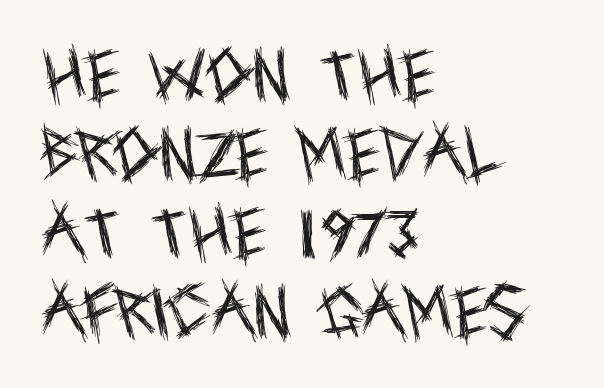
The image shows 58 px regular-weight, condensed sans-serif type, upright; set left-aligned, normal line spacing (1.36x), normal letter spacing, not underlined; a large x-height.
